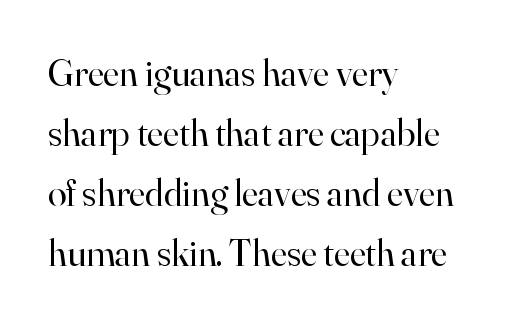
{"serif": "yes", "italic": "no", "bold": "no", "weight": "regular", "width": "normal", "stroke_contrast": "high", "x_height": "small", "monospaced": "no", "underline": "no", "align": "left", "line_spacing": "normal", "line_spacing_ratio": 1.58, "letter_spacing": "normal", "letter_spacing_em": 0.0, "glyph_px": 38}
